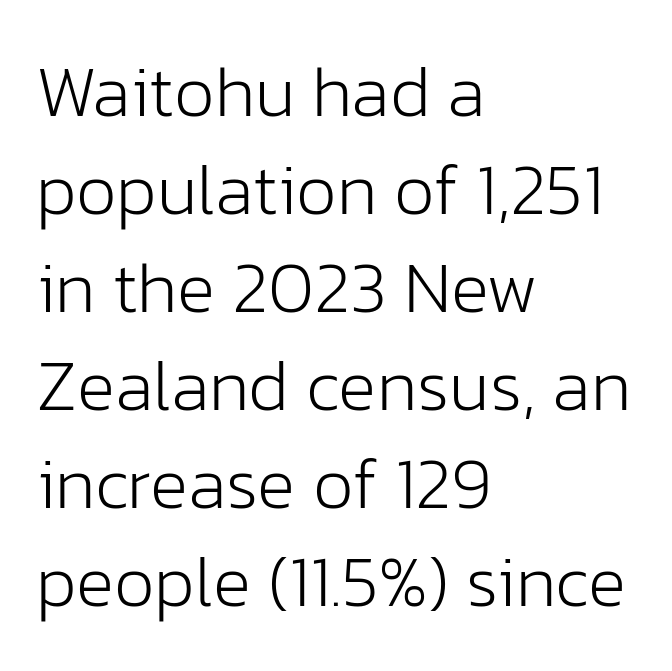
The image shows 72 px light sans-serif type, upright; set left-aligned, normal line spacing (1.36x), normal letter spacing, not underlined; low stroke contrast and a medium x-height.
